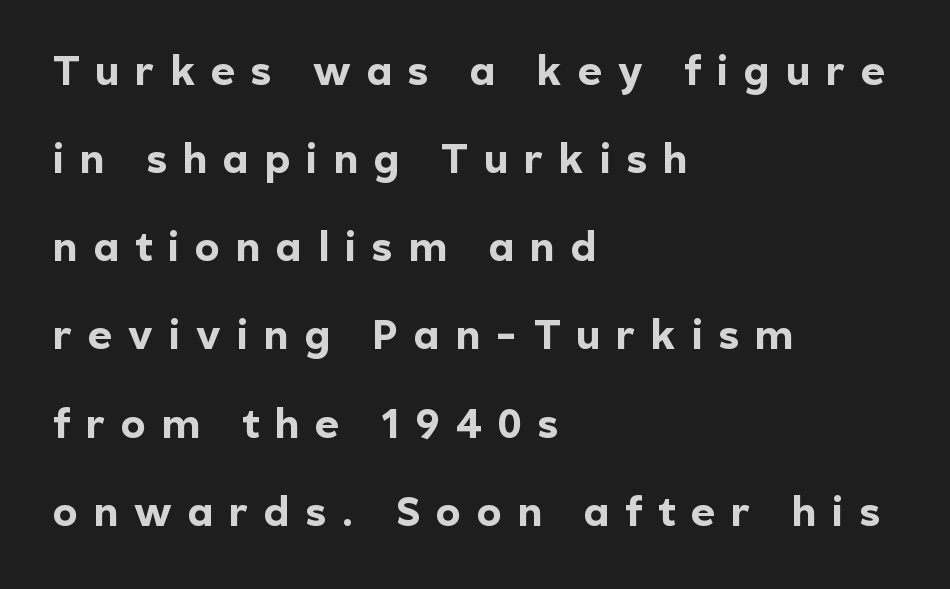
Q: Is the text bold? A: Yes.
Q: Is the text italic (slanted)? A: No, it is upright.
Q: Is the typeface a serif or a sans-serif typeface? A: Sans-serif.
Q: Is the text underlined? A: No.
Q: How is the paragraph aligned? A: Left-aligned.
Q: Is the spacing between letters normal or unusually wide? A: Unusually wide.
Q: Is the spacing between lines tight, normal or loose? A: Loose.
Q: Width (condensed, normal, or wide)? A: Normal.
Q: x-height? A: Medium.
Q: Monospaced? A: No.
